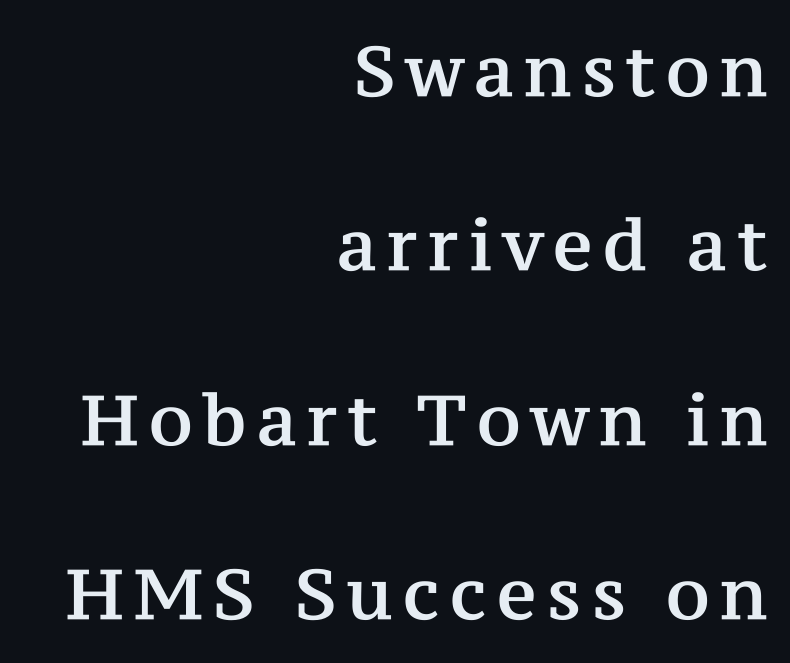
Q: Is the text italic (slanted)? A: No, it is upright.
Q: Is the typeface a serif or a sans-serif typeface? A: Serif.
Q: Is the text underlined? A: No.
Q: How is the paragraph aligned? A: Right-aligned.
Q: Is the spacing between lines tight, normal or loose? A: Loose.
Q: Width (condensed, normal, or wide)? A: Normal.
Q: Stroke contrast? A: Medium.
Q: x-height? A: Medium.
Q: Monospaced? A: No.
